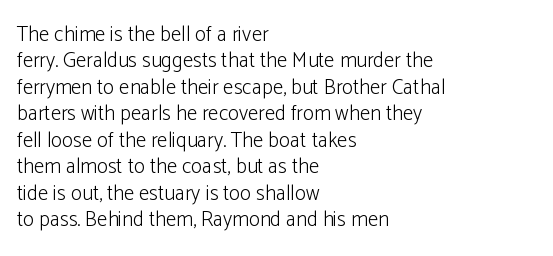
Q: Is the text bold? A: No.
Q: Is the text italic (slanted)? A: No, it is upright.
Q: Is the text underlined? A: No.
Q: How is the paragraph aligned? A: Left-aligned.
Q: Is the spacing between letters normal or unusually wide? A: Normal.
Q: Is the spacing between lines tight, normal or loose? A: Normal.
